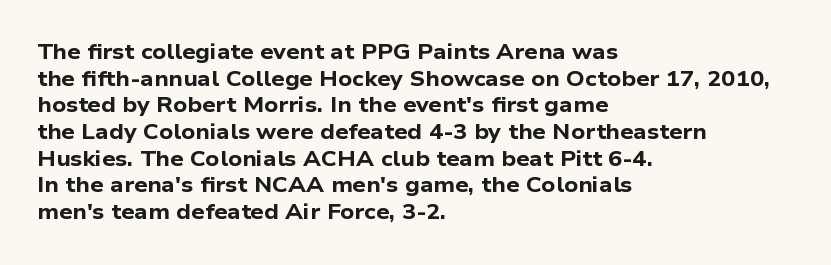
Q: Is the text bold? A: Yes.
Q: Is the text underlined? A: No.
Q: How is the paragraph aligned? A: Left-aligned.
Q: Is the spacing between letters normal or unusually wide? A: Normal.
Q: Is the spacing between lines tight, normal or loose? A: Normal.
